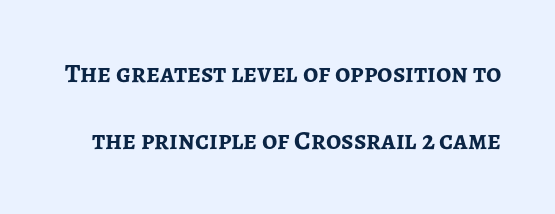
Q: Is the text bold? A: Yes.
Q: Is the text italic (slanted)? A: No, it is upright.
Q: Is the text underlined? A: No.
Q: Is the spacing between letters normal or unusually wide? A: Normal.
Q: Is the spacing between lines tight, normal or loose? A: Loose.
